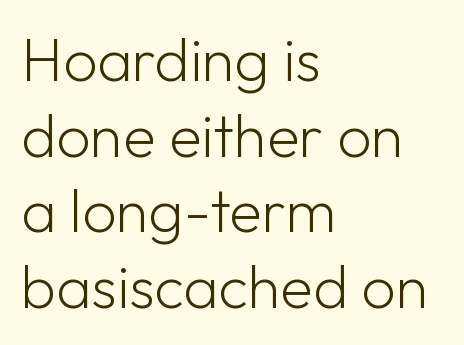
Q: Is the text bold? A: No.
Q: Is the text italic (slanted)? A: No, it is upright.
Q: Is the typeface a serif or a sans-serif typeface? A: Sans-serif.
Q: Is the text underlined? A: No.
Q: How is the paragraph aligned? A: Left-aligned.
Q: Is the spacing between letters normal or unusually wide? A: Normal.
Q: Is the spacing between lines tight, normal or loose? A: Normal.
Q: Width (condensed, normal, or wide)? A: Normal.
Q: Stroke contrast? A: Low.
Q: x-height? A: Medium.
Q: Monospaced? A: No.
